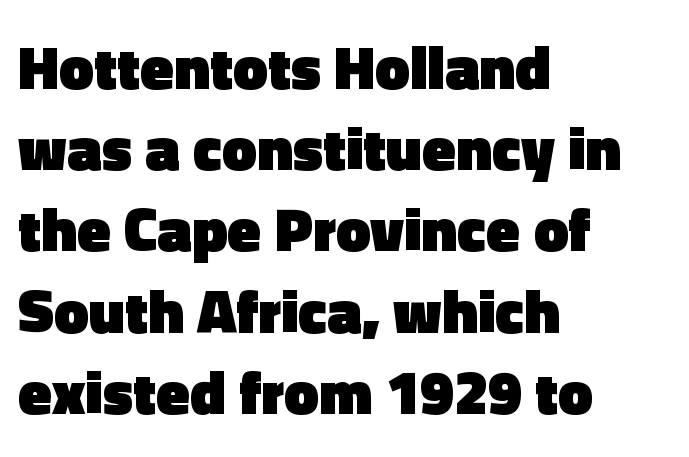
The image shows 62 px heavy sans-serif type, upright; set left-aligned, normal line spacing (1.31x), normal letter spacing, not underlined; a medium x-height.
